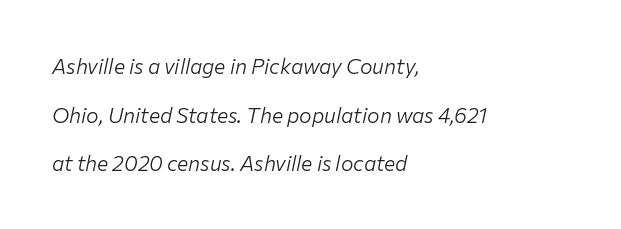
The specimen omits any rule beneath the text block's lines. Caption: standard tracking, unaltered. Weight: not bold — regular or lighter. Would a proofreader flag this as italicized? Yes. Vertical spacing — loose. Every row of glyphs begins at an identical x-position on the left.
